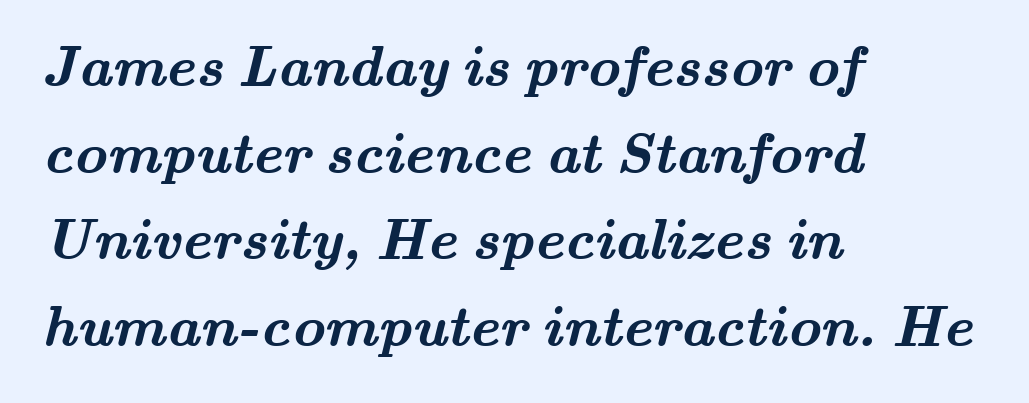
Q: Is the text bold? A: Yes.
Q: Is the typeface a serif or a sans-serif typeface? A: Serif.
Q: Is the text underlined? A: No.
Q: How is the paragraph aligned? A: Left-aligned.
Q: Is the spacing between letters normal or unusually wide? A: Normal.
Q: Is the spacing between lines tight, normal or loose? A: Normal.
Q: Width (condensed, normal, or wide)? A: Wide.
Q: Stroke contrast? A: Medium.
Q: x-height? A: Small.
Q: Monospaced? A: No.
